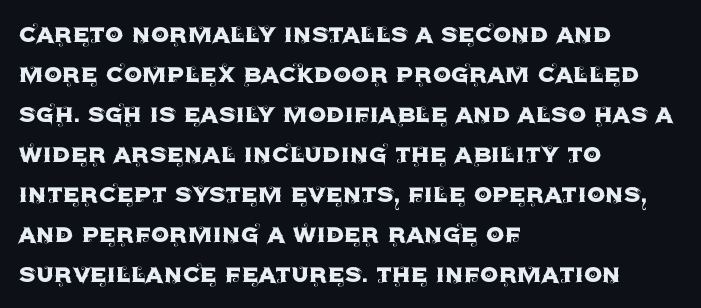
{"serif": "no", "italic": "no", "width": "normal", "x_height": "large", "monospaced": "no", "underline": "no", "align": "left", "line_spacing": "normal", "line_spacing_ratio": 1.38, "letter_spacing": "normal", "letter_spacing_em": 0.0, "glyph_px": 29}
